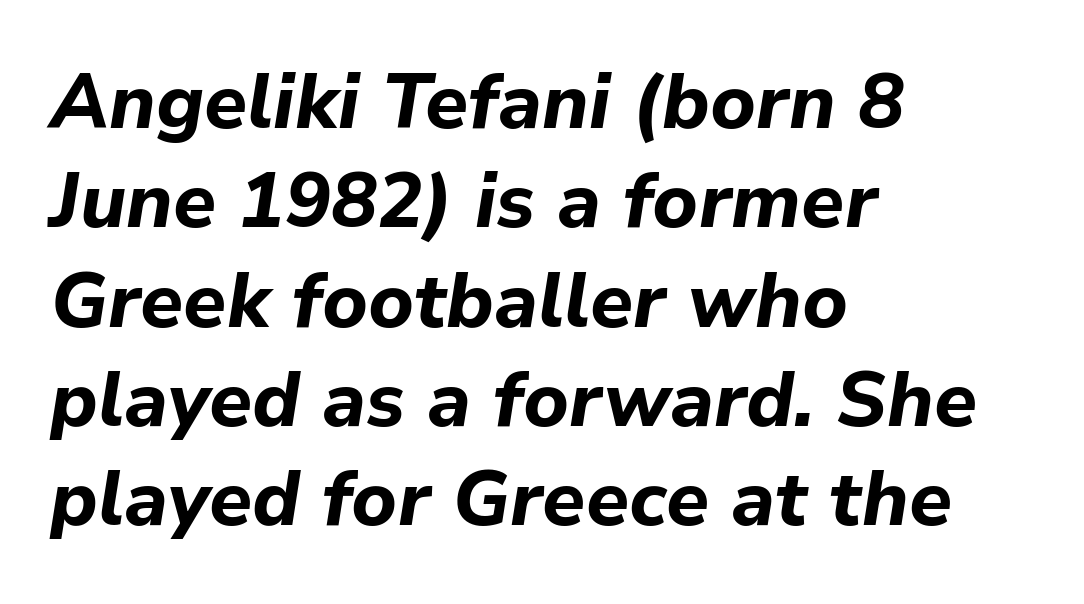
The image shows 77 px bold type, italic (leaning right); set left-aligned, normal line spacing (1.29x), normal letter spacing, not underlined; low stroke contrast and a medium x-height.
